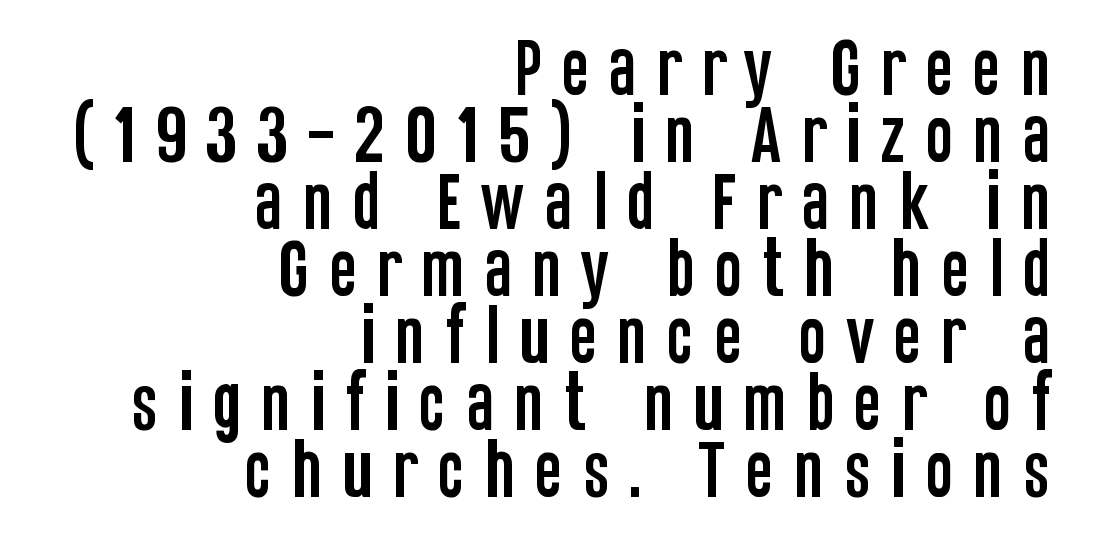
{"serif": "no", "italic": "no", "width": "condensed", "stroke_contrast": "low", "x_height": "large", "monospaced": "no", "underline": "no", "align": "right", "line_spacing": "tight", "line_spacing_ratio": 1.03, "letter_spacing": "wide", "letter_spacing_em": 0.29, "glyph_px": 65}
